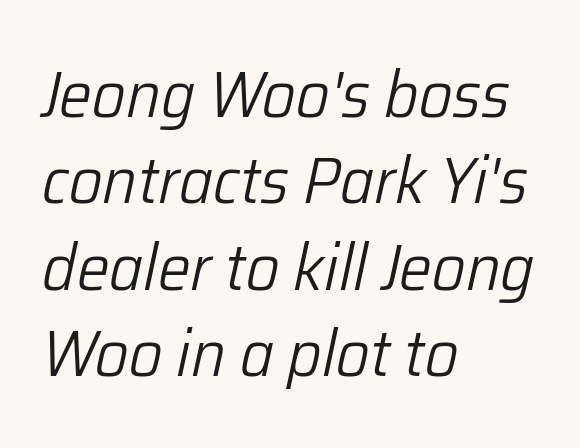
{"italic": "yes", "lean": "right", "slant_degrees": 12, "bold": "no", "weight": "light", "width": "normal", "stroke_contrast": "low", "x_height": "medium", "monospaced": "no", "underline": "no", "align": "left", "line_spacing": "normal", "line_spacing_ratio": 1.31, "letter_spacing": "normal", "letter_spacing_em": 0.0, "glyph_px": 66}
